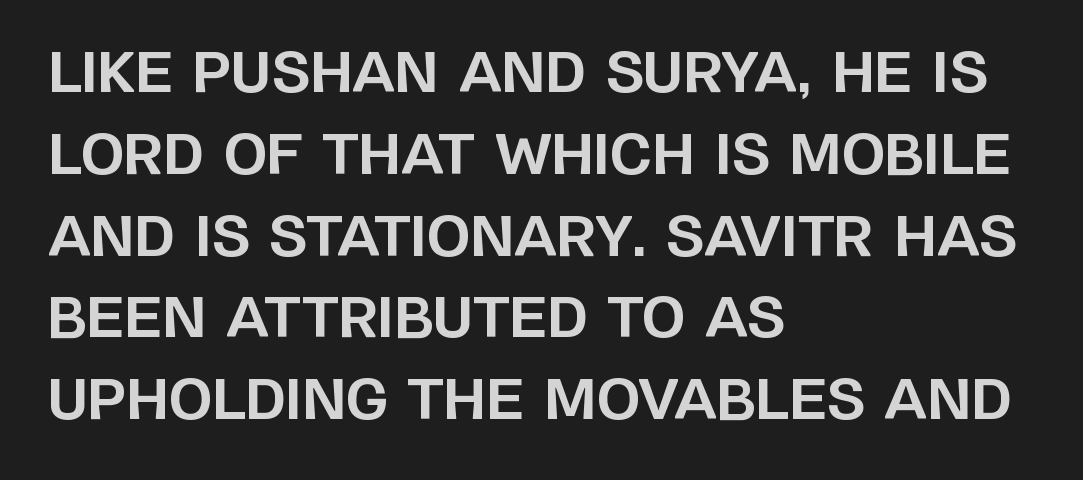
The typesetting leans heavy: a genuine bold. The block of text has a typical density, with ordinary space between rows. The letters sit at their default tracking, neither squeezed nor spread. Glance below the letters and you will spot only blank space. The rendering uses natural spacing where letterforms have individual widths.
